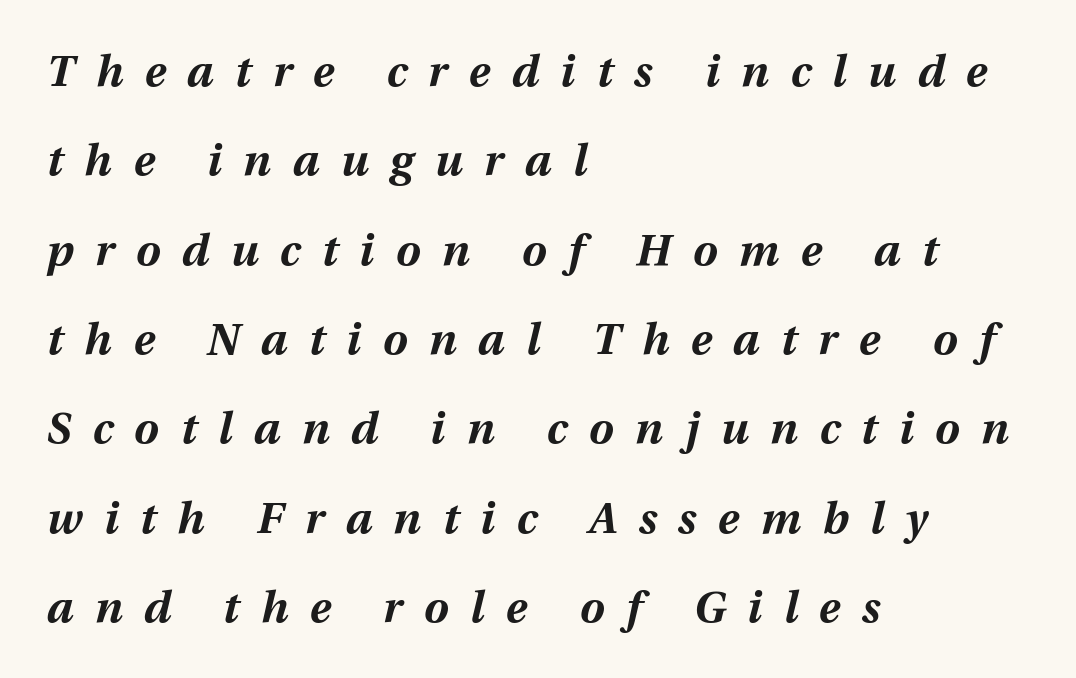
The image shows 44 px bold type, italic (leaning right); set left-aligned, loose line spacing (2.03x), unusually wide letter spacing (+0.49 em), not underlined; medium stroke contrast and a medium x-height.
